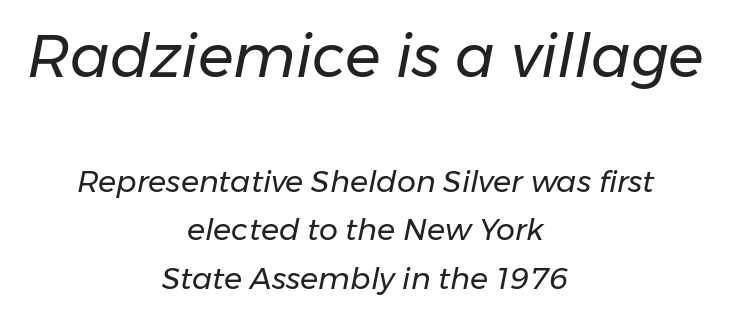
The image shows 59 px regular-weight type, italic (leaning right); set centered, normal line spacing (1.62x), normal letter spacing, not underlined; the first (top) block is 1.97x larger; low stroke contrast and a medium x-height.
